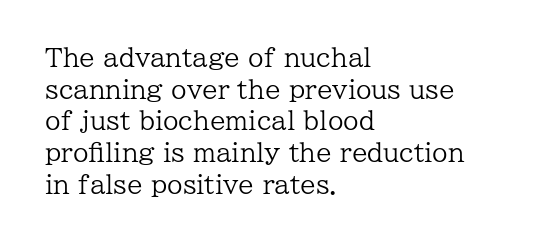
The image shows 25 px text type, upright; set left-aligned, normal line spacing (1.27x), normal letter spacing, not underlined.
